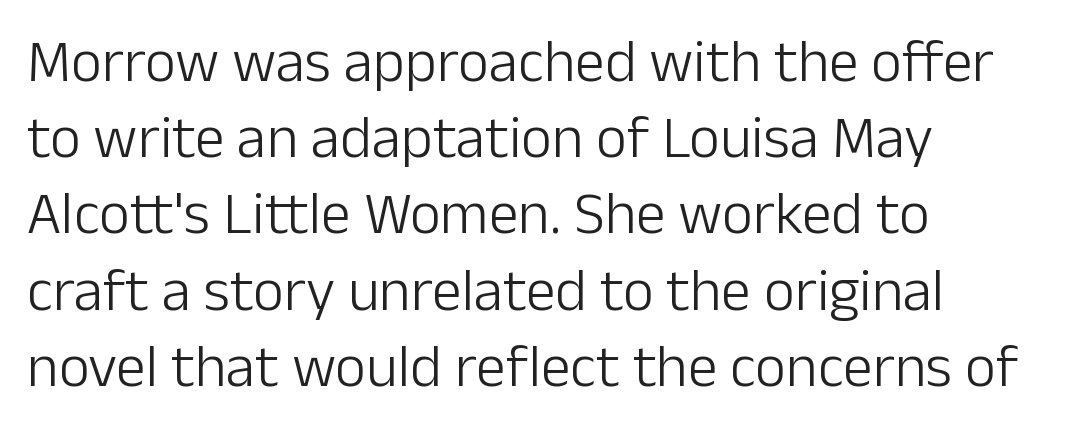
Q: Is the text bold? A: No.
Q: Is the text italic (slanted)? A: No, it is upright.
Q: Is the typeface a serif or a sans-serif typeface? A: Sans-serif.
Q: Is the text underlined? A: No.
Q: How is the paragraph aligned? A: Left-aligned.
Q: Is the spacing between letters normal or unusually wide? A: Normal.
Q: Is the spacing between lines tight, normal or loose? A: Normal.
Q: Width (condensed, normal, or wide)? A: Normal.
Q: Stroke contrast? A: Low.
Q: x-height? A: Medium.
Q: Monospaced? A: No.
